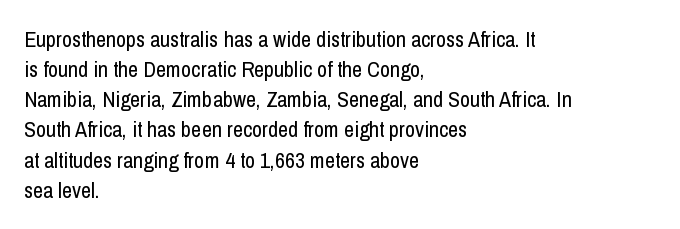
Q: Is the text bold? A: No.
Q: Is the text italic (slanted)? A: No, it is upright.
Q: Is the text underlined? A: No.
Q: How is the paragraph aligned? A: Left-aligned.
Q: Is the spacing between letters normal or unusually wide? A: Normal.
Q: Is the spacing between lines tight, normal or loose? A: Normal.
